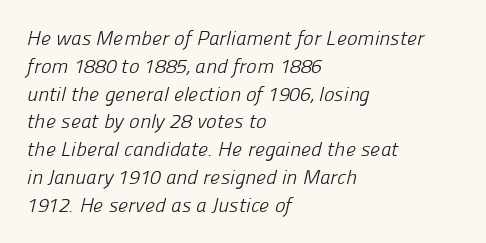
{"bold": "no", "underline": "no", "align": "left", "line_spacing": "normal", "line_spacing_ratio": 1.39, "letter_spacing": "normal", "letter_spacing_em": 0.0, "glyph_px": 20}
